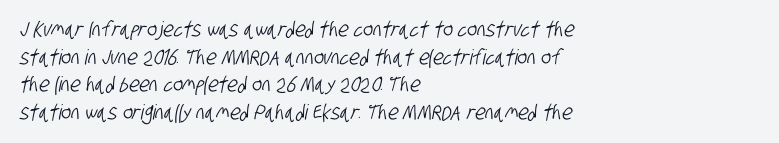
Q: Is the text underlined? A: No.
Q: How is the paragraph aligned? A: Left-aligned.
Q: Is the spacing between letters normal or unusually wide? A: Normal.
Q: Is the spacing between lines tight, normal or loose? A: Normal.
